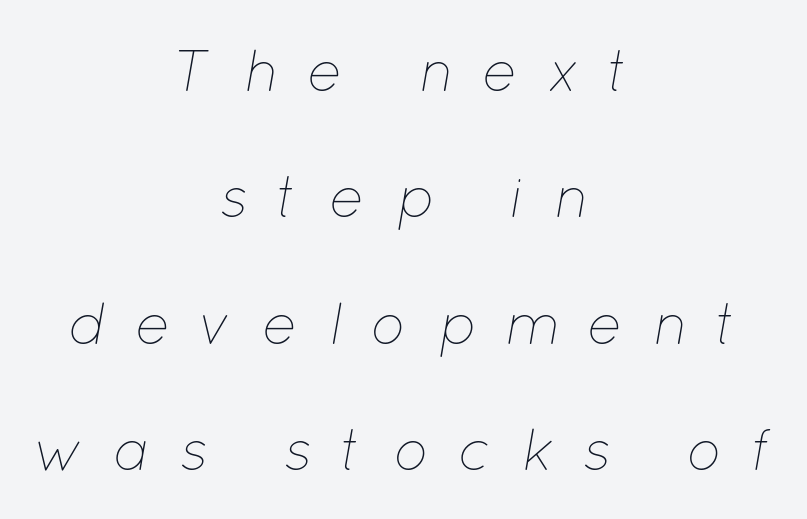
{"italic": "yes", "lean": "right", "slant_degrees": 12, "bold": "no", "weight": "thin", "width": "normal", "stroke_contrast": "low", "x_height": "medium", "monospaced": "no", "underline": "no", "align": "center", "line_spacing": "loose", "line_spacing_ratio": 2.18, "letter_spacing": "wide", "letter_spacing_em": 0.5, "glyph_px": 58}
